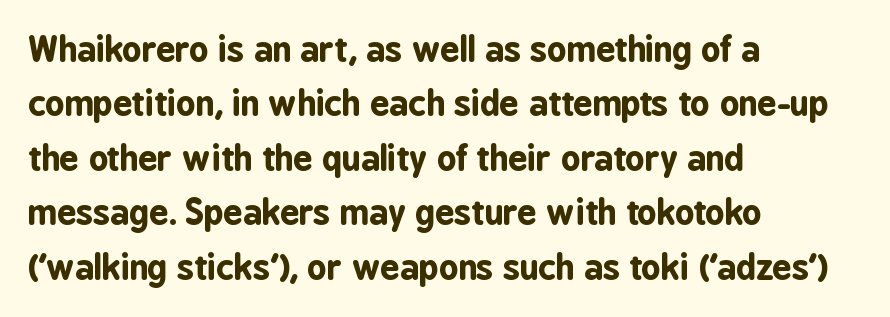
The image shows 34 px bold, condensed sans-serif type, upright; set left-aligned, normal line spacing (1.6x), normal letter spacing, not underlined; low stroke contrast and a medium x-height.
